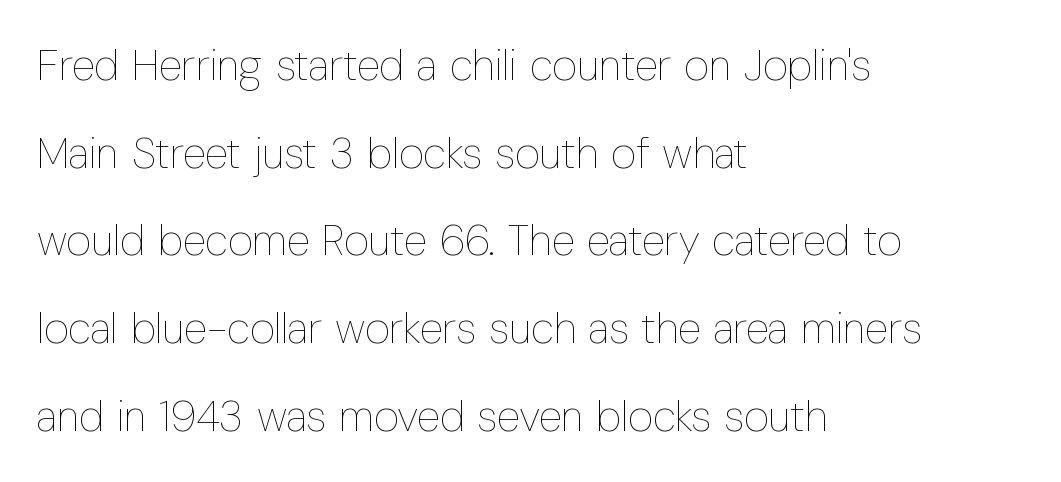
{"italic": "no", "bold": "no", "weight": "thin", "width": "condensed", "stroke_contrast": "low", "x_height": "medium", "monospaced": "no", "underline": "no", "align": "left", "line_spacing": "loose", "line_spacing_ratio": 2.04, "letter_spacing": "normal", "letter_spacing_em": 0.0, "glyph_px": 43}
